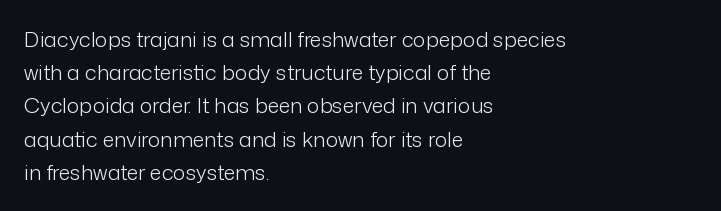
The face looks like a standard text weight, possibly lighter. Short and long lines alike share a common starting point at left. Vertically, the passage feels balanced, rows spaced as you'd expect. A bare baseline throughout the passage. Here the glyphs are tracked normally, forming tight word shapes.
